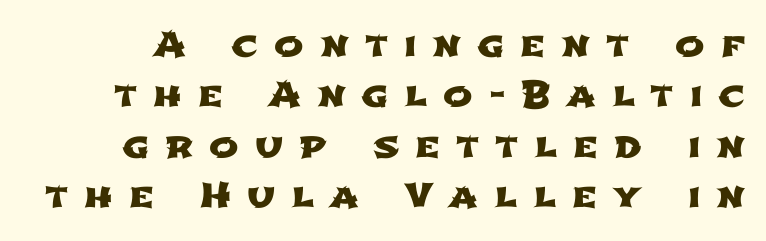
The image shows 35 px wide sans-serif type; set normal line spacing (1.44x), unusually wide letter spacing (+0.46 em), not underlined; low stroke contrast and a medium x-height.
